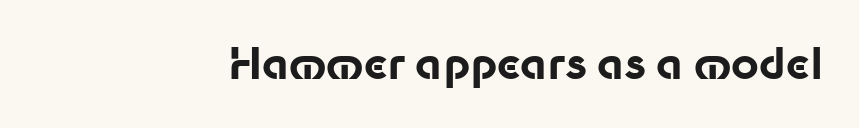
Q: Is the text bold? A: Yes.
Q: Is the text italic (slanted)? A: No, it is upright.
Q: Is the typeface a serif or a sans-serif typeface? A: Sans-serif.
Q: Is the text underlined? A: No.
Q: Is the spacing between letters normal or unusually wide? A: Normal.
Q: Width (condensed, normal, or wide)? A: Normal.
Q: Stroke contrast? A: Low.
Q: x-height? A: Medium.
Q: Monospaced? A: No.
